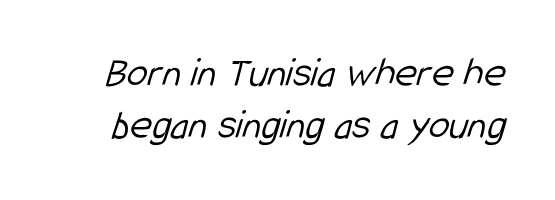
The image shows 42 px light, condensed sans-serif type; set line spacing 1.24x, normal letter spacing, not underlined; low stroke contrast and a medium x-height.
